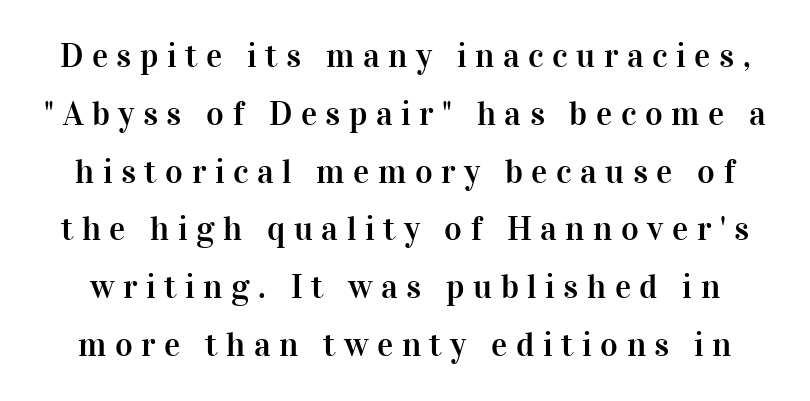
The image shows 34 px serif type, upright; set normal line spacing (1.7x), unusually wide letter spacing (+0.25 em), not underlined; high stroke contrast and a medium x-height.
